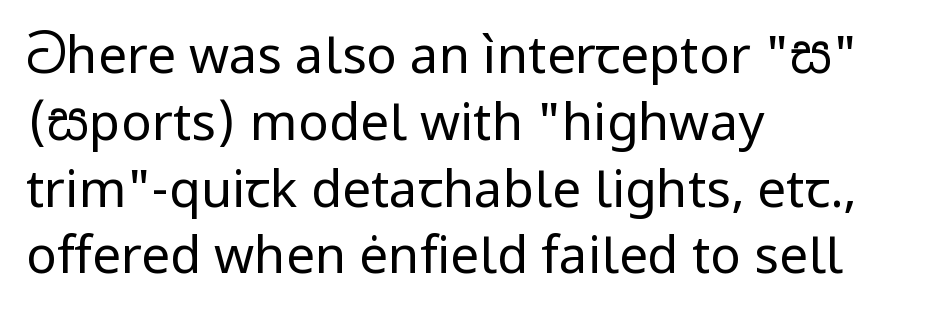
Check the space under the baseline: it is left empty. Each word holds together tightly as a unit, with standard inter-letter gaps. Casual observation: everything's shoved over to the left. The characters are drawn with everyday or finer stroke widths.
